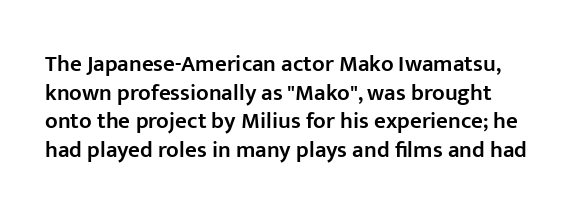
Moderately thickened strokes mark this as semibold type. The glyphs are unaccompanied by any horizontal stroke below them. The passage shown has conventional tracking throughout. This sample uses an upright cut, with every glyph sitting square on the baseline.
